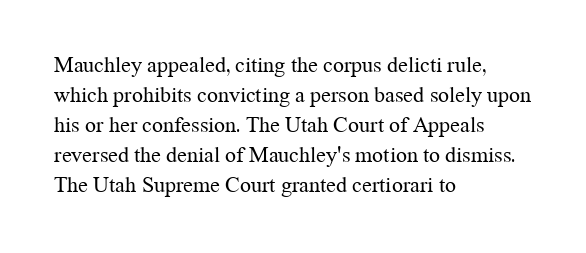
The image shows 22 px text type, upright; set left-aligned, normal line spacing (1.36x), normal letter spacing, not underlined.
